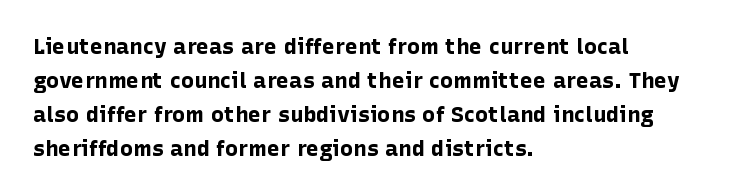
Underline: absent. Default kerning and tracking; the words read as compact shapes. Successive baselines arrive at the customary interval. You can tell it's not italic because the verticals are truly vertical. One-word summary of the alignment: left. These lines carry a lot of weight — the face is fully bold.
